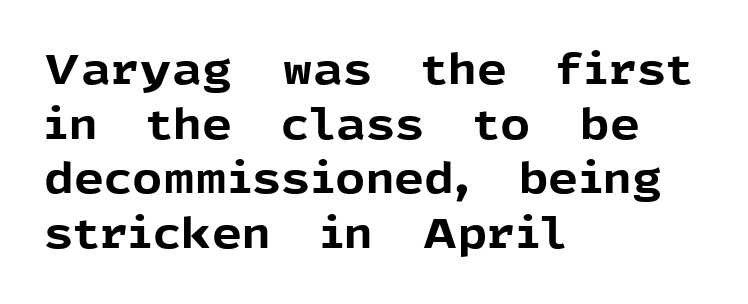
The image shows 42 px bold sans-serif type, upright; set left-aligned, normal line spacing (1.3x), normal letter spacing, not underlined; a medium x-height.
